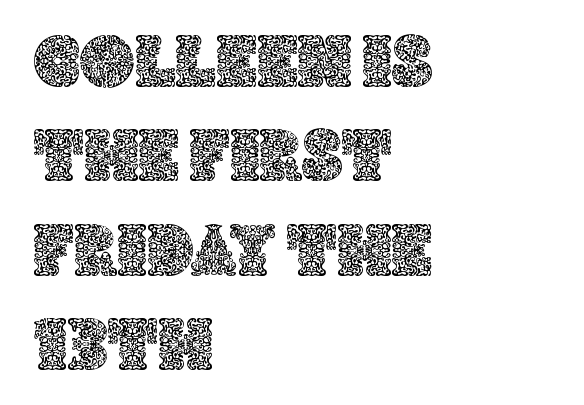
The image shows 75 px text type, upright; set left-aligned, normal line spacing (1.26x), normal letter spacing, not underlined; a large x-height.
